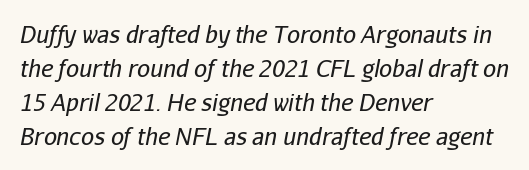
Q: Is the text bold? A: No.
Q: Is the text italic (slanted)? A: Yes, it leans right by about 11 degrees.
Q: Is the text underlined? A: No.
Q: How is the paragraph aligned? A: Left-aligned.
Q: Is the spacing between letters normal or unusually wide? A: Normal.
Q: Is the spacing between lines tight, normal or loose? A: Normal.
